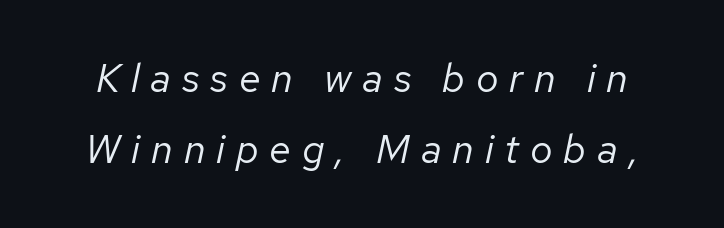
Q: Is the text bold? A: No.
Q: Is the text italic (slanted)? A: Yes, it leans right by about 12 degrees.
Q: Is the text underlined? A: No.
Q: Is the spacing between letters normal or unusually wide? A: Unusually wide.
Q: Width (condensed, normal, or wide)? A: Normal.
Q: Stroke contrast? A: Low.
Q: x-height? A: Medium.
Q: Monospaced? A: No.
